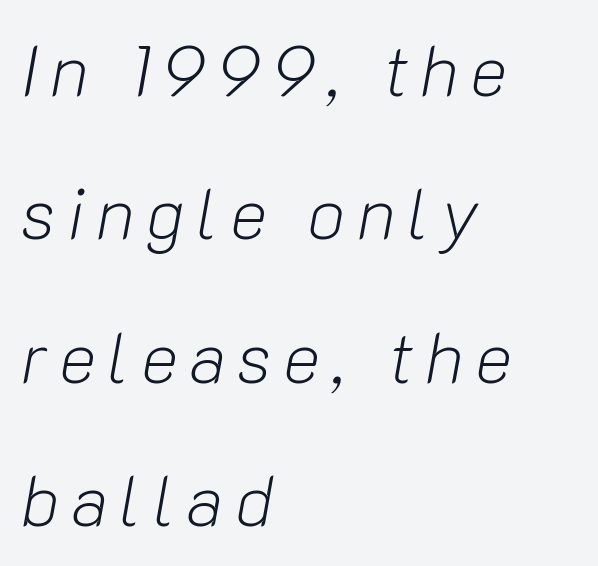
{"italic": "yes", "lean": "right", "slant_degrees": 10, "bold": "no", "weight": "light", "width": "normal", "stroke_contrast": "low", "x_height": "medium", "monospaced": "no", "underline": "no", "align": "left", "line_spacing": "loose", "line_spacing_ratio": 2.02, "glyph_px": 71}
